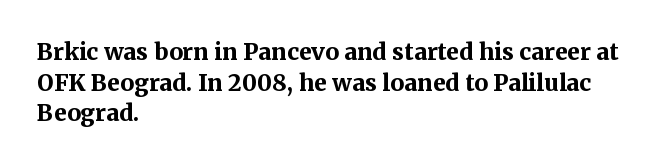
{"italic": "no", "bold": "yes", "underline": "no", "align": "left", "line_spacing": "normal", "line_spacing_ratio": 1.33, "letter_spacing": "normal", "letter_spacing_em": 0.0, "glyph_px": 23}
